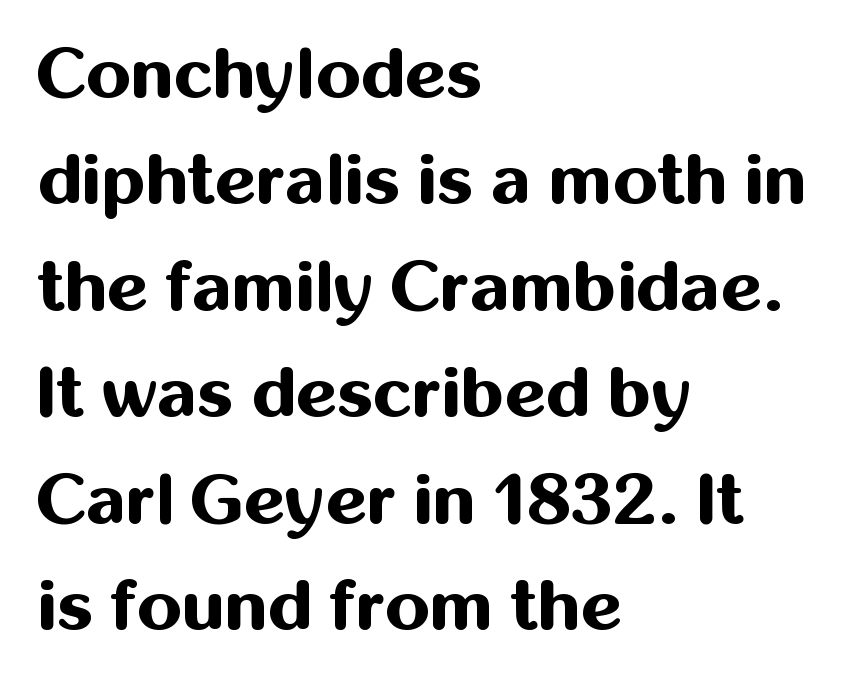
Q: Is the text bold? A: Yes.
Q: Is the text italic (slanted)? A: No, it is upright.
Q: Is the typeface a serif or a sans-serif typeface? A: Sans-serif.
Q: Is the text underlined? A: No.
Q: How is the paragraph aligned? A: Left-aligned.
Q: Is the spacing between letters normal or unusually wide? A: Normal.
Q: Is the spacing between lines tight, normal or loose? A: Normal.
Q: Width (condensed, normal, or wide)? A: Normal.
Q: Stroke contrast? A: Medium.
Q: x-height? A: Medium.
Q: Monospaced? A: No.
